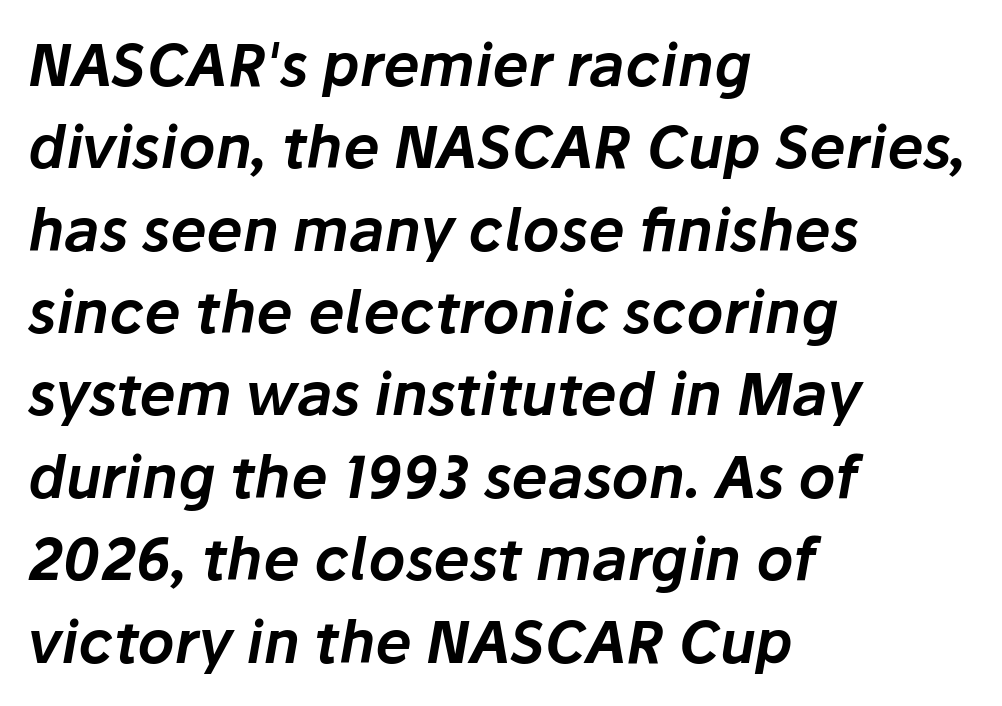
Q: Is the text italic (slanted)? A: Yes, it leans right by about 10 degrees.
Q: Is the text underlined? A: No.
Q: How is the paragraph aligned? A: Left-aligned.
Q: Is the spacing between letters normal or unusually wide? A: Normal.
Q: Is the spacing between lines tight, normal or loose? A: Normal.
Q: Width (condensed, normal, or wide)? A: Normal.
Q: Stroke contrast? A: Low.
Q: x-height? A: Medium.
Q: Monospaced? A: No.
